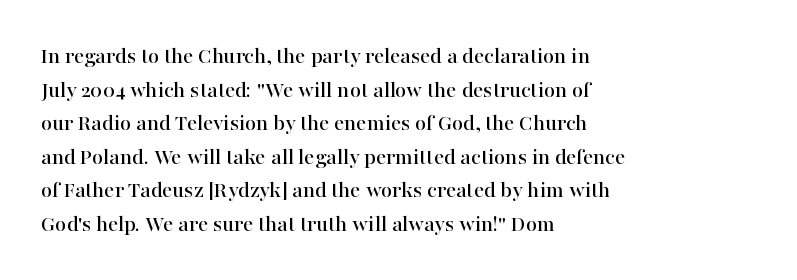
Q: Is the text italic (slanted)? A: No, it is upright.
Q: Is the text underlined? A: No.
Q: How is the paragraph aligned? A: Left-aligned.
Q: Is the spacing between letters normal or unusually wide? A: Normal.
Q: Is the spacing between lines tight, normal or loose? A: Normal.
